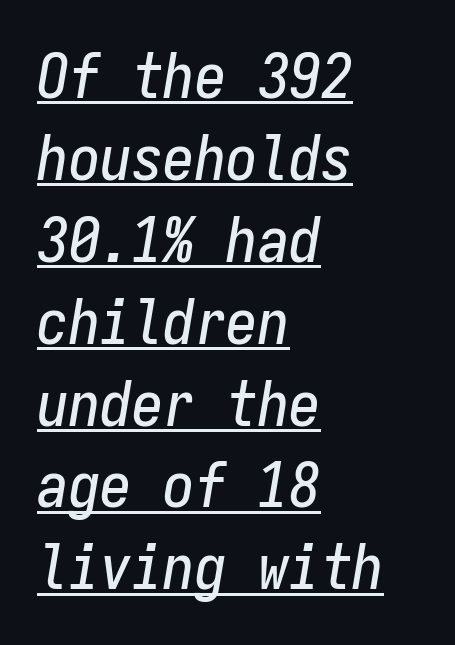
A normal amount of white space separates one row of letters from the next. A student would call this left alignment; a typographer would say flush left, rag right. The axis of the letterforms is tilted away from vertical. The letters march in equal steps, a hallmark of fixed-pitch type.
